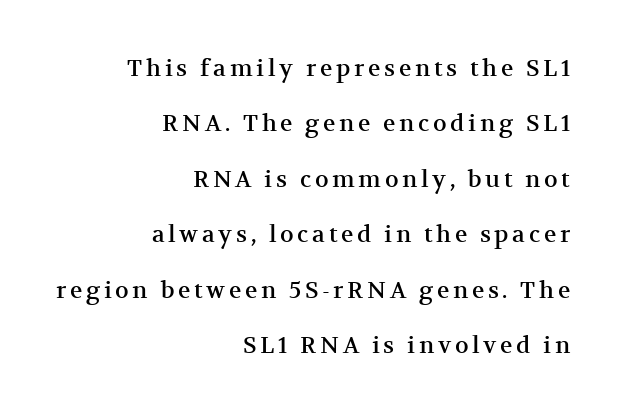
{"italic": "no", "underline": "no", "align": "right", "line_spacing": "loose", "line_spacing_ratio": 2.41, "glyph_px": 23}
